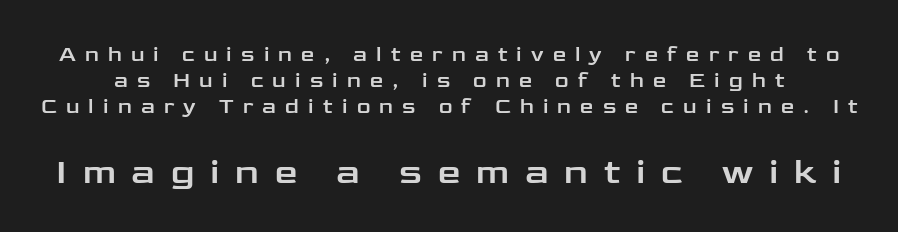
The space beneath each line is pristine and unruled. Character widths vary here, with narrow letters taking less room than wide ones. Grotesque or geometric, the face here clearly has no serifs. Observe the wide spacing: letters keep a clear distance from each other. Each new line begins a customary step beneath the previous one.
